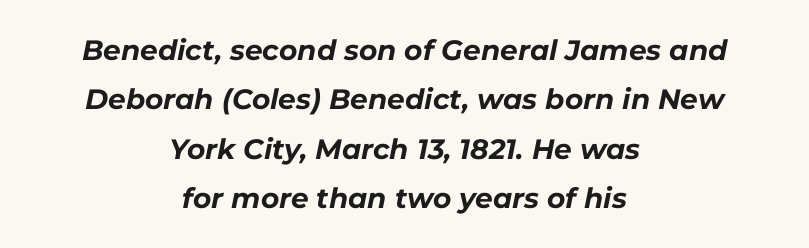
{"italic": "yes", "lean": "right", "slant_degrees": 11, "bold": "yes", "weight": "bold", "width": "normal", "stroke_contrast": "low", "x_height": "medium", "monospaced": "no", "underline": "no", "align": "center", "line_spacing_ratio": 1.76, "letter_spacing": "normal", "letter_spacing_em": 0.0, "glyph_px": 28}
